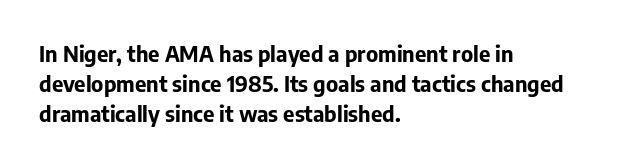
The image shows 22 px bold type, upright; set left-aligned, normal line spacing (1.37x), normal letter spacing, not underlined.
